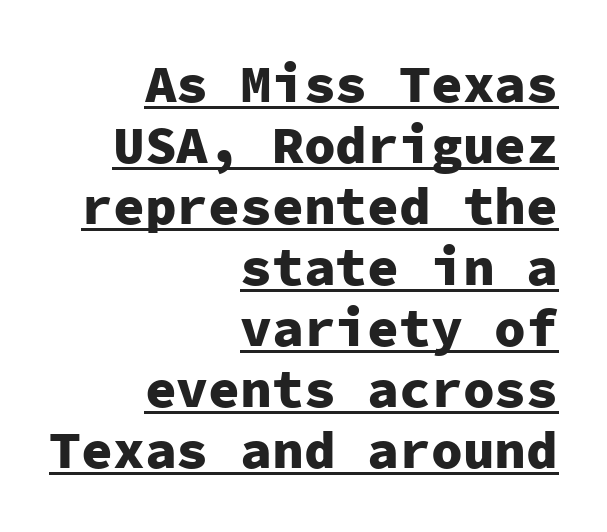
Q: Is the text bold? A: Yes.
Q: Is the text italic (slanted)? A: No, it is upright.
Q: Is the typeface a serif or a sans-serif typeface? A: Sans-serif.
Q: Is the text underlined? A: Yes.
Q: How is the paragraph aligned? A: Right-aligned.
Q: Is the spacing between letters normal or unusually wide? A: Normal.
Q: Is the spacing between lines tight, normal or loose? A: Tight.
Q: Width (condensed, normal, or wide)? A: Normal.
Q: Stroke contrast? A: Low.
Q: x-height? A: Medium.
Q: Monospaced? A: Yes.
